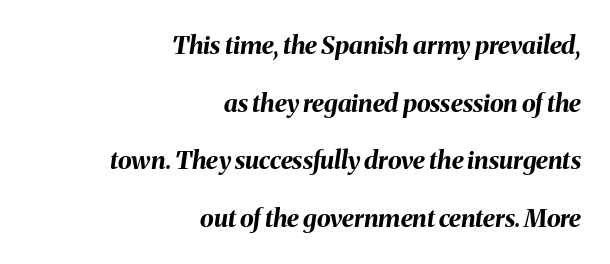
The image shows 25 px bold type, italic (leaning right); set right-aligned, loose line spacing (2.31x), normal letter spacing, not underlined.
